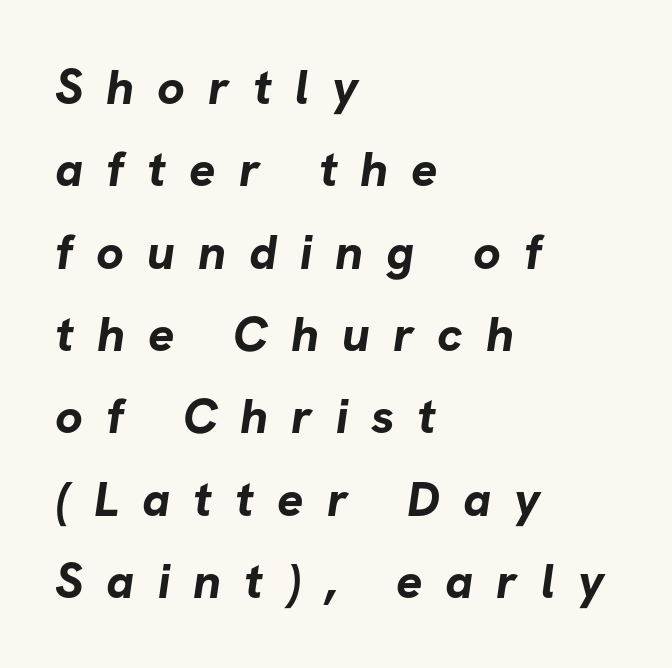
The text block is weighted toward the left margin, trailing off unevenly rightward. Varying glyph widths throughout — classic text-font behaviour. Horizontal bands of white between lines are of average thickness. The face used here is rendered with a markedly widened letterfit.
